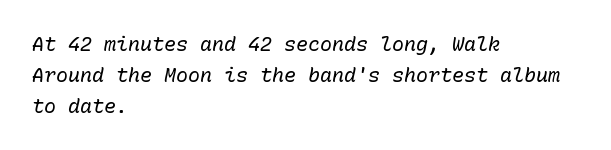
Designer's note — italics engaged. Stems here are at most as thick as an everyday book face. Notice how descenders clear the ascenders below comfortably — that's standard leading. A typesetter would call this zero additional tracking. The space directly below the letters is spotless.
